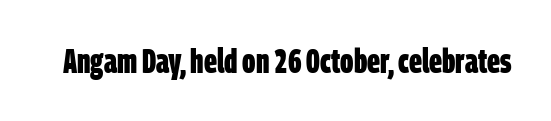
Heft: maximum for text — a bold. The passage shown is typed in a proportional face where columns would drift. The characters display no serif detailing; their extremities are plain. Letters rest on an invisible, unmarked baseline. Glyph-to-glyph distance matches everyday printed text.
